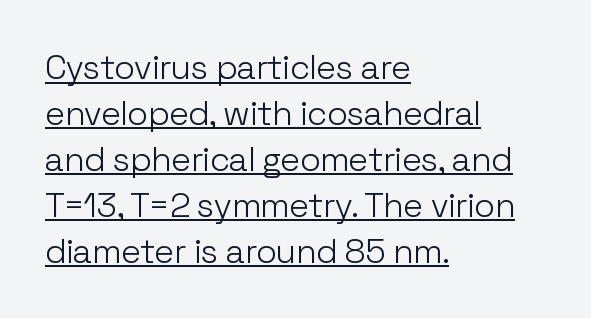
The image shows 34 px light sans-serif type, upright; set left-aligned, normal line spacing (1.35x), normal letter spacing, underlined; low stroke contrast and a medium x-height.
